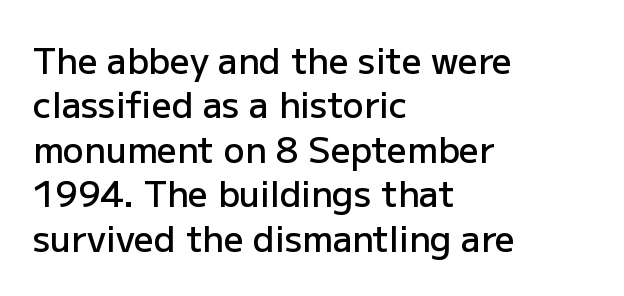
{"serif": "no", "italic": "no", "bold": "semi", "weight": "semibold", "width": "normal", "stroke_contrast": "low", "x_height": "medium", "monospaced": "no", "underline": "no", "align": "left", "line_spacing": "normal", "line_spacing_ratio": 1.27, "letter_spacing": "normal", "letter_spacing_em": 0.0, "glyph_px": 35}
